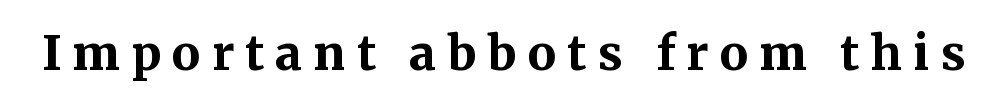
The strokes are fattened all the way to bold. Think of a printed novel: that variable character pitch is what you see here. Underlining? Definitely not there. Italic: no, the glyphs are upright roman.
